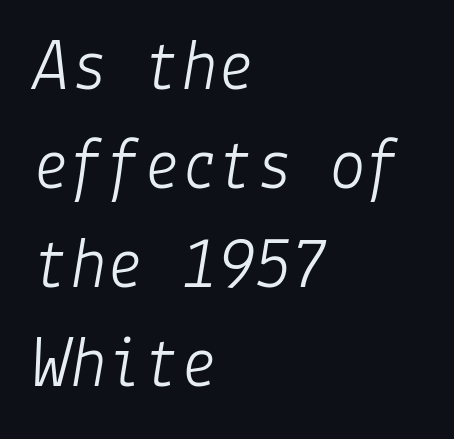
{"italic": "yes", "lean": "right", "slant_degrees": 9, "bold": "no", "weight": "light", "width": "normal", "stroke_contrast": "low", "x_height": "medium", "underline": "no", "align": "left", "line_spacing": "normal", "line_spacing_ratio": 1.34, "letter_spacing": "normal", "letter_spacing_em": 0.0, "glyph_px": 74}
